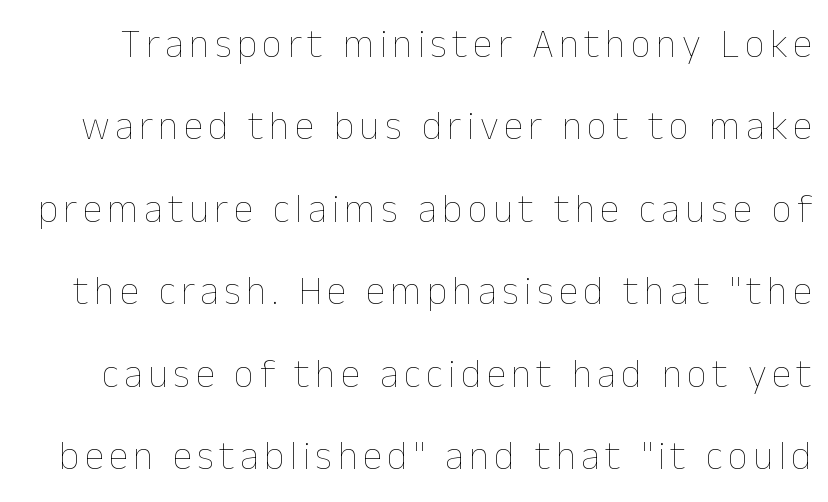
The vertical gap from one line to the next is large. The passage shown is not bold in any degree. A roman cut, with each character standing at attention. Proportional: the letters do not fall into vertical columns.
